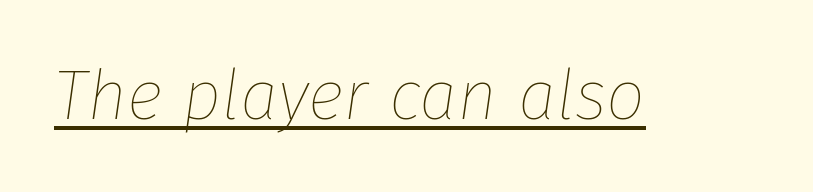
The image shows 69 px thin type, italic (leaning right); set normal letter spacing, underlined; low stroke contrast and a medium x-height.
